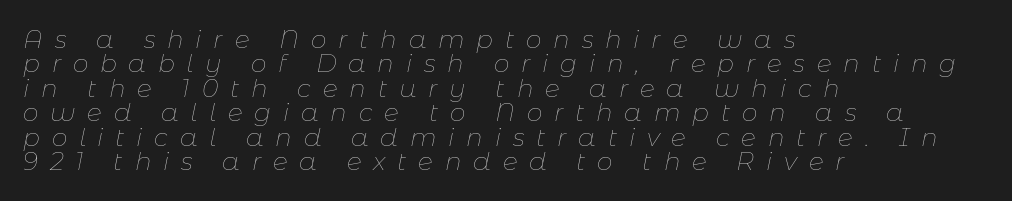
The whole block is typeset with a tilt. There is plenty of visible air inserted between adjacent glyphs. Decoration check: the copy has no underline. The lines in this sample share a left origin and differ only in where they stop.
